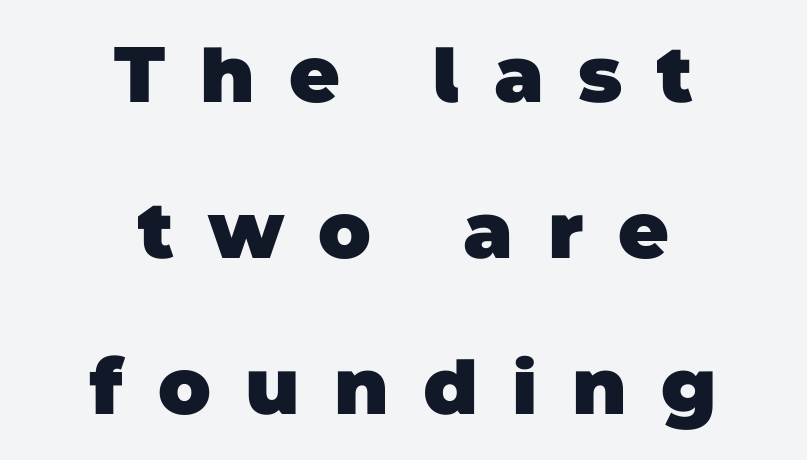
{"serif": "no", "bold": "yes", "weight": "heavy", "width": "normal", "stroke_contrast": "low", "x_height": "large", "monospaced": "no", "underline": "no", "align": "center", "line_spacing": "loose", "line_spacing_ratio": 2.0, "letter_spacing": "wide", "letter_spacing_em": 0.44, "glyph_px": 78}
